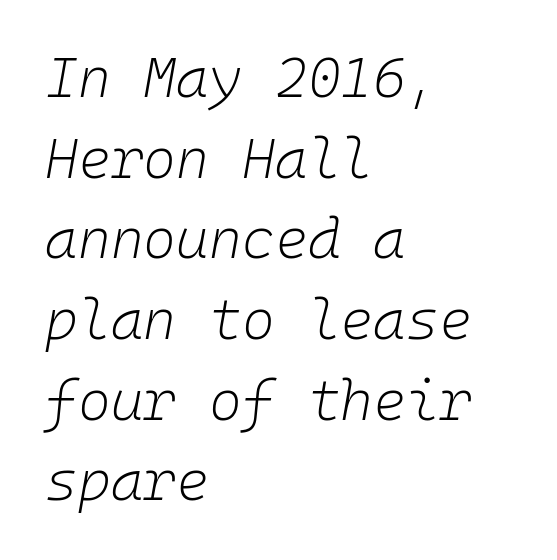
What's the leading like? Ordinary, nothing unusual. Words float on clear page, feet unadorned. Bold? No — there's no thickening of the strokes. Is the block centered? No — it sits flush against the left margin. Spacing verdict: monospaced, one width for all characters. The line texture is even and compact thanks to regular tracking.
